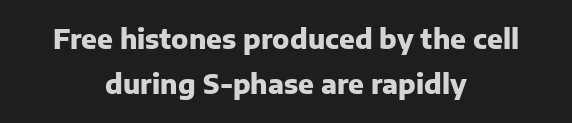
It's the straight-up-and-down kind of type. Weight: bold. Each word holds together tightly as a unit, with standard inter-letter gaps. Plain, unruled lines of type.
